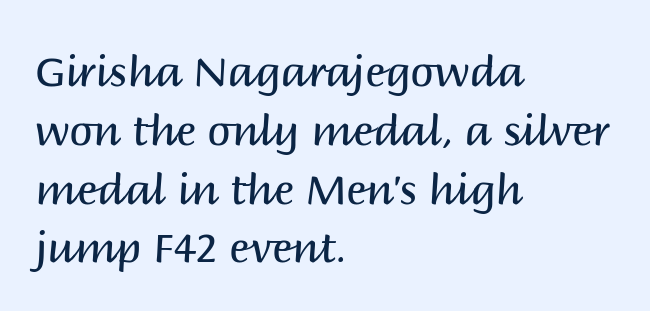
The typeface has the unassuming heft of standard copy or less. The rendering anchors every line to the left-hand side. Nobody touched the tracking dial on this one. Plain, unruled lines of type.
